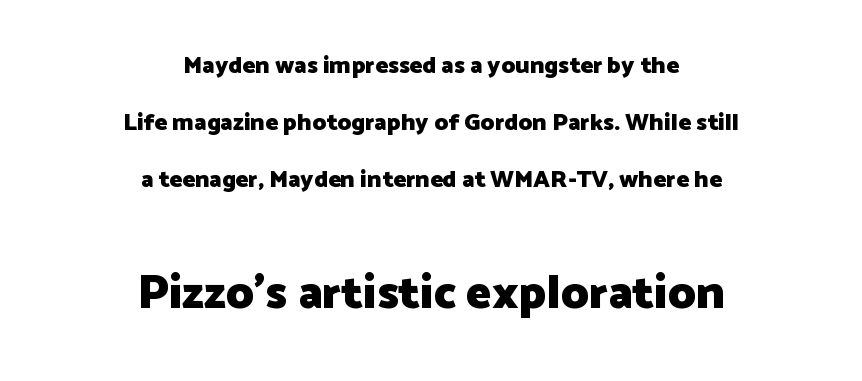
Notice how thick the strokes are: this is what a full bold looks like. Check where the strokes stop: nothing finishes them off — pure sans. Of the two passages, the one underneath uses the larger point size. Is there any slant? The stems are plumb. Letters rest on an invisible, unmarked baseline.
